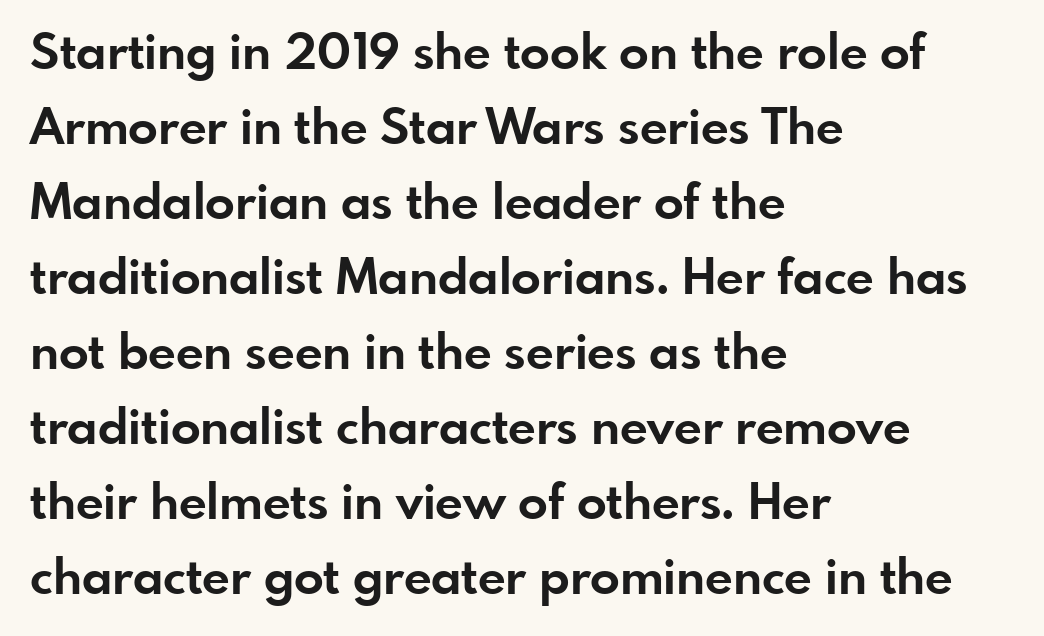
The image shows 49 px bold sans-serif type, upright; set left-aligned, normal line spacing (1.53x), normal letter spacing, not underlined; low stroke contrast and a small x-height.
